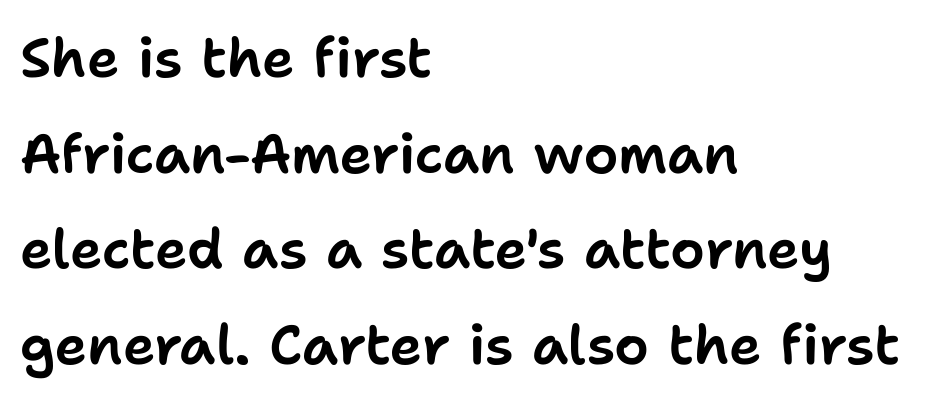
Q: Is the text italic (slanted)? A: No, it is upright.
Q: Is the typeface a serif or a sans-serif typeface? A: Sans-serif.
Q: Is the text underlined? A: No.
Q: How is the paragraph aligned? A: Left-aligned.
Q: Is the spacing between letters normal or unusually wide? A: Normal.
Q: Width (condensed, normal, or wide)? A: Normal.
Q: Stroke contrast? A: Low.
Q: x-height? A: Medium.
Q: Monospaced? A: No.
